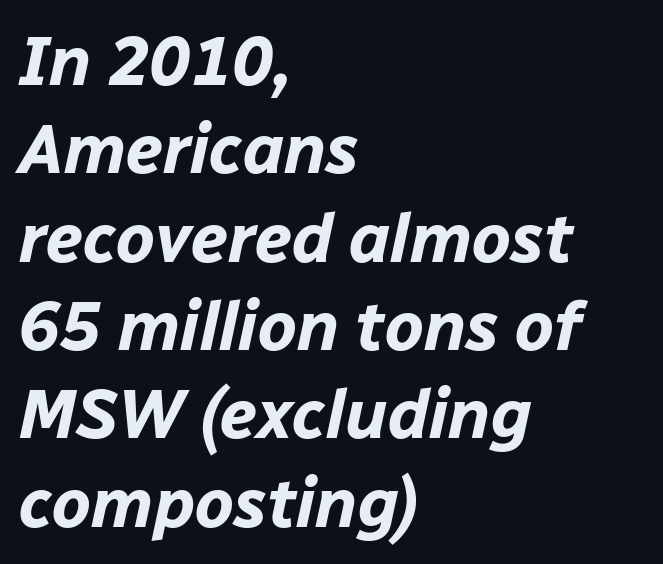
Is there much room between lines? A standard amount, neither cramped nor airy. Honestly, the letter spacing is just normal — you wouldn't notice it. Casual observation: everything's shoved over to the left. The string is rendered with underlining switched off. This sample has the flowing, uneven cadence of proportional lettering. Quick note: italic.
